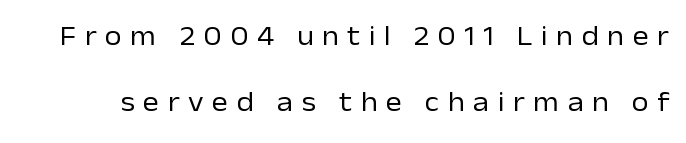
Q: Is the text bold? A: No.
Q: Is the text italic (slanted)? A: No, it is upright.
Q: Is the text underlined? A: No.
Q: Is the spacing between letters normal or unusually wide? A: Unusually wide.
Q: Is the spacing between lines tight, normal or loose? A: Loose.
